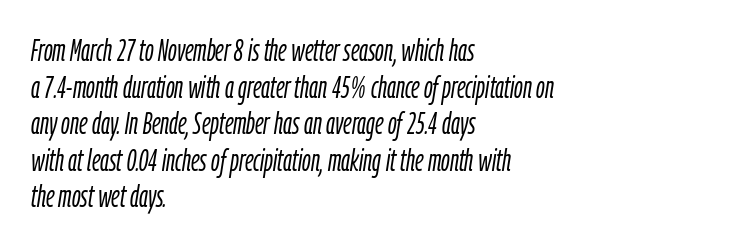
The image shows 30 px light, condensed type, italic (leaning right); set left-aligned, line spacing 1.22x, normal letter spacing, not underlined; low stroke contrast and a medium x-height.
